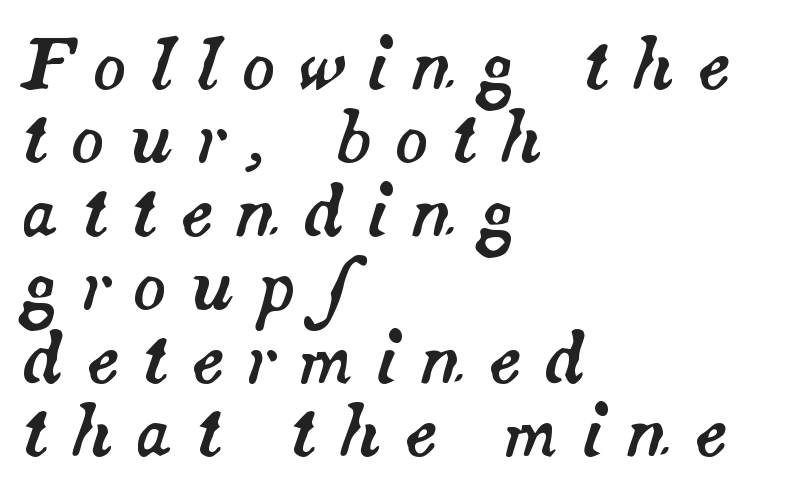
The image shows 68 px text type, italic (leaning right); set left-aligned, tight line spacing (1.08x), unusually wide letter spacing (+0.33 em), not underlined; medium stroke contrast and a small x-height.
